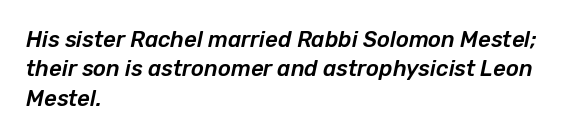
{"italic": "yes", "lean": "right", "slant_degrees": 12, "underline": "no", "align": "left", "line_spacing": "normal", "line_spacing_ratio": 1.33, "letter_spacing": "normal", "letter_spacing_em": 0.0, "glyph_px": 22}
